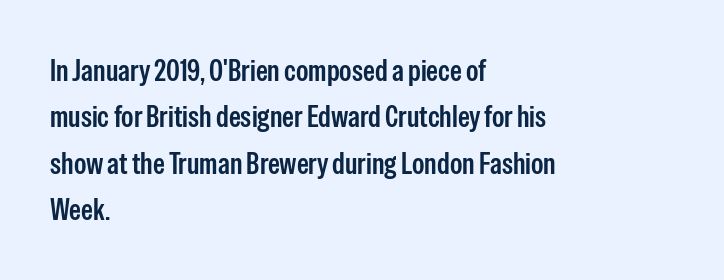
Honestly, the row spacing looks completely unremarkable. Typeset ragged right — the left edge is the straight one. You could not count columns in this text — the font is proportionally spaced. Nope, not italic — everything's standing straight. Rule under the text: the space is simply empty. The text was rendered using a sans face with plain stroke endings.
